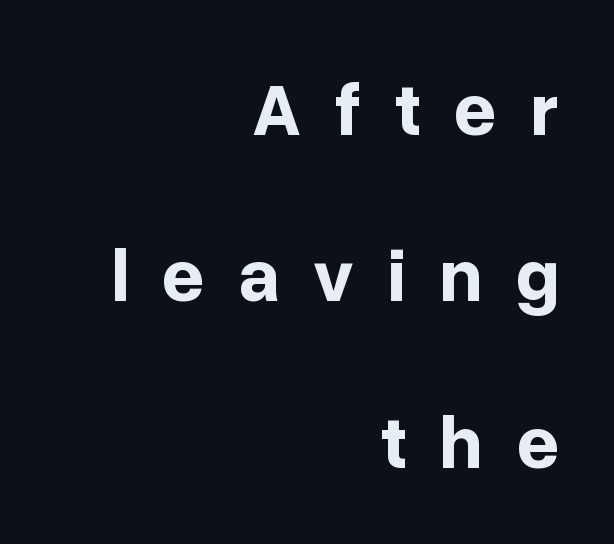
{"serif": "no", "italic": "no", "bold": "yes", "weight": "bold", "width": "normal", "stroke_contrast": "low", "x_height": "medium", "monospaced": "no", "underline": "no", "align": "right", "line_spacing": "loose", "line_spacing_ratio": 2.22, "letter_spacing": "wide", "letter_spacing_em": 0.44, "glyph_px": 75}
